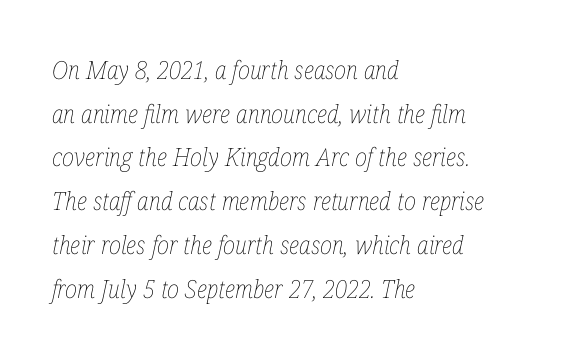
The image shows 25 px text type, italic (leaning right); set left-aligned, line spacing 1.75x, normal letter spacing, not underlined.
